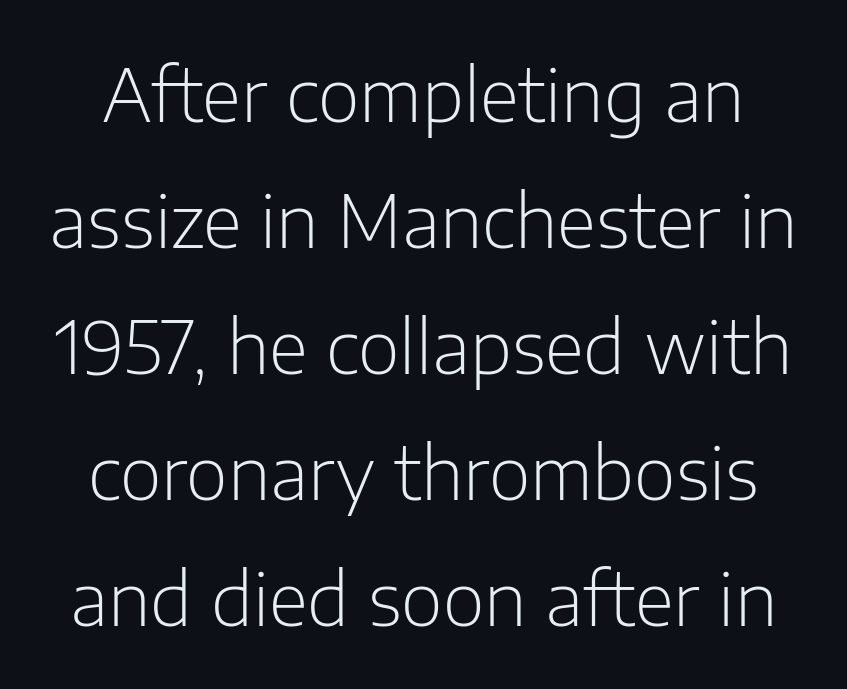
The image shows 72 px light sans-serif type, upright; set line spacing 1.75x, normal letter spacing, not underlined; low stroke contrast and a medium x-height.
